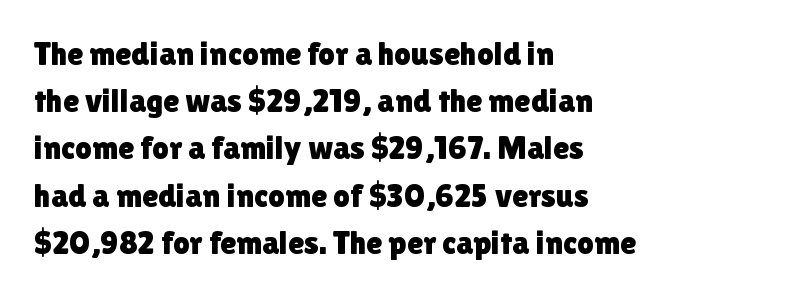
Q: Is the text italic (slanted)? A: No, it is upright.
Q: Is the typeface a serif or a sans-serif typeface? A: Sans-serif.
Q: Is the text underlined? A: No.
Q: How is the paragraph aligned? A: Left-aligned.
Q: Is the spacing between letters normal or unusually wide? A: Normal.
Q: Is the spacing between lines tight, normal or loose? A: Normal.
Q: Width (condensed, normal, or wide)? A: Normal.
Q: Stroke contrast? A: Low.
Q: x-height? A: Medium.
Q: Monospaced? A: No.
